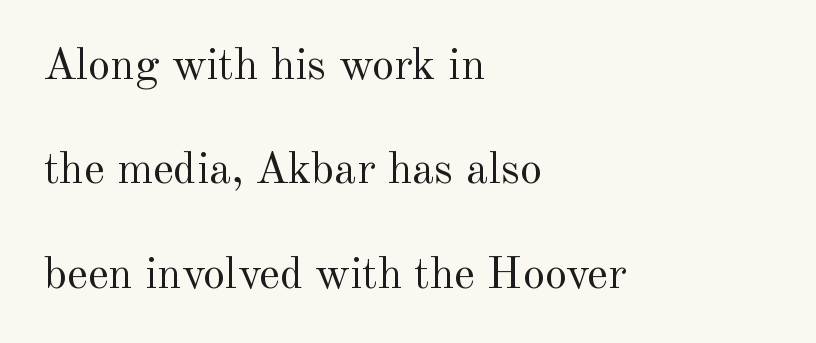
{"serif": "yes", "italic": "no", "bold": "no", "weight": "regular", "width": "normal", "x_height": "small", "monospaced": "no", "underline": "no", "align": "left", "line_spacing": "loose", "line_spacing_ratio": 2.32, "letter_spacing": "normal", "letter_spacing_em": 0.0, "glyph_px": 45}
